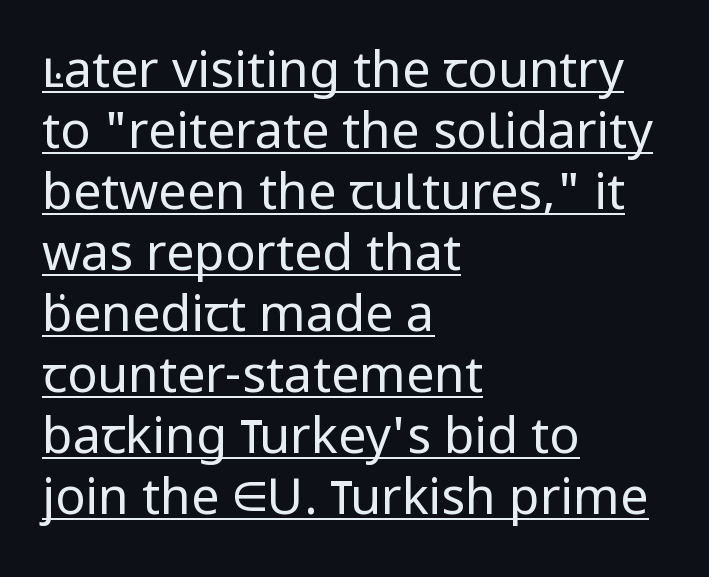
{"serif": "no", "italic": "no", "bold": "no", "weight": "regular", "width": "normal", "stroke_contrast": "low", "x_height": "medium", "monospaced": "no", "underline": "yes", "align": "left", "line_spacing_ratio": 1.22, "letter_spacing": "normal", "letter_spacing_em": 0.0, "glyph_px": 50}
